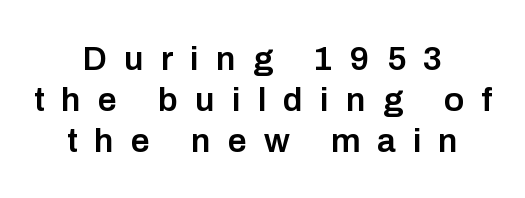
Q: Is the text bold? A: Semi-bold.
Q: Is the text italic (slanted)? A: No, it is upright.
Q: Is the typeface a serif or a sans-serif typeface? A: Sans-serif.
Q: Is the text underlined? A: No.
Q: How is the paragraph aligned? A: Centered.
Q: Is the spacing between letters normal or unusually wide? A: Unusually wide.
Q: Width (condensed, normal, or wide)? A: Normal.
Q: Stroke contrast? A: Low.
Q: x-height? A: Medium.
Q: Monospaced? A: No.
